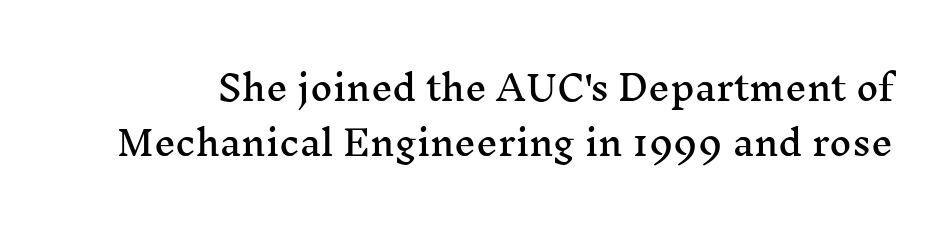
{"serif": "yes", "italic": "no", "width": "wide", "stroke_contrast": "medium", "x_height": "medium", "monospaced": "no", "underline": "no", "line_spacing": "normal", "line_spacing_ratio": 1.63, "letter_spacing": "normal", "letter_spacing_em": 0.0, "glyph_px": 34}
